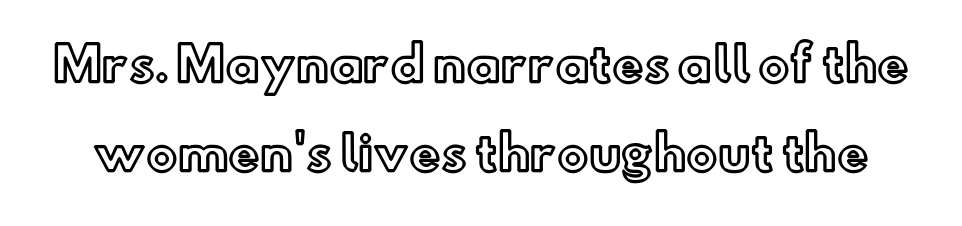
Q: Is the text italic (slanted)? A: No, it is upright.
Q: Is the text underlined? A: No.
Q: Is the spacing between letters normal or unusually wide? A: Normal.
Q: Is the spacing between lines tight, normal or loose? A: Loose.
Q: Width (condensed, normal, or wide)? A: Normal.
Q: x-height? A: Small.
Q: Monospaced? A: No.
